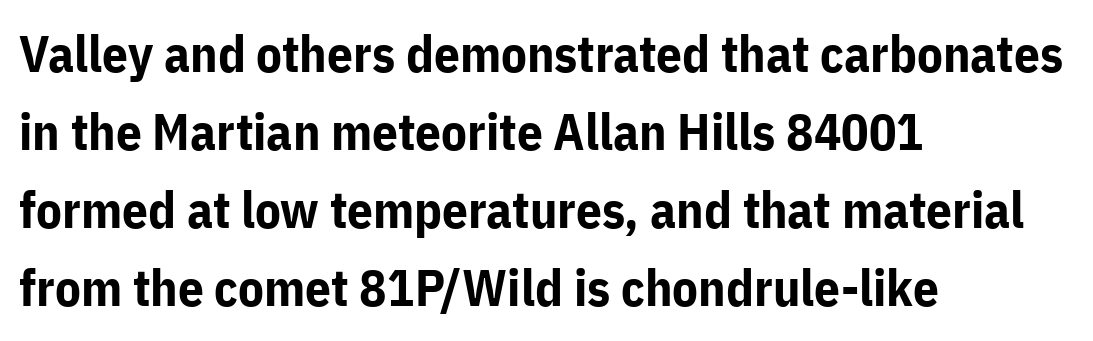
The strokes are fattened all the way to bold. Anything drawn beneath the words? Only blank space. Classification — sans serif. The letterforms sit shoulder to shoulder at normal distance.
